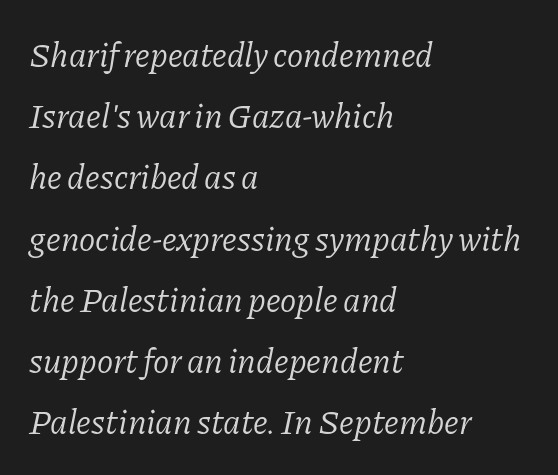
{"serif": "yes", "italic": "yes", "lean": "right", "slant_degrees": 11, "bold": "no", "weight": "light", "width": "normal", "stroke_contrast": "low", "x_height": "medium", "monospaced": "no", "underline": "no", "align": "left", "line_spacing_ratio": 1.8, "letter_spacing": "normal", "letter_spacing_em": 0.0, "glyph_px": 34}
